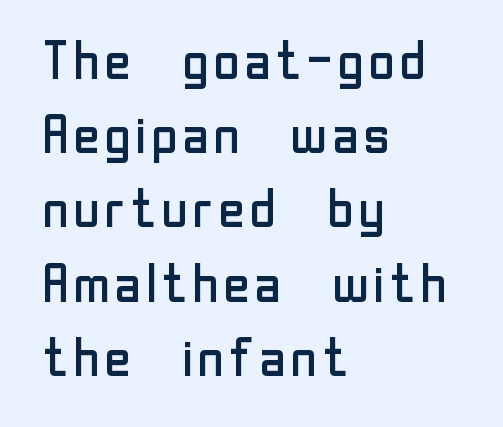
Q: Is the text bold? A: No.
Q: Is the text italic (slanted)? A: No, it is upright.
Q: Is the typeface a serif or a sans-serif typeface? A: Sans-serif.
Q: Is the text underlined? A: No.
Q: How is the paragraph aligned? A: Left-aligned.
Q: Is the spacing between letters normal or unusually wide? A: Normal.
Q: Is the spacing between lines tight, normal or loose? A: Normal.
Q: Width (condensed, normal, or wide)? A: Normal.
Q: Stroke contrast? A: Low.
Q: x-height? A: Medium.
Q: Monospaced? A: No.
